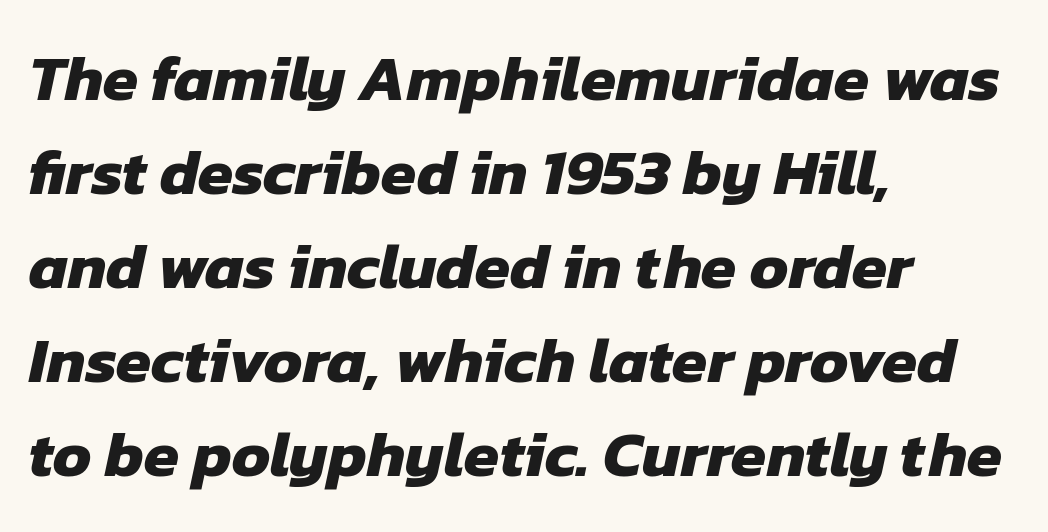
Emphasis by weight is at full strength: bold. There is no visible air inserted between adjacent glyphs. Serifs: no, the terminals of the letterforms are clean. Varying glyph widths throughout — classic text-font behaviour. Leading: standard.
